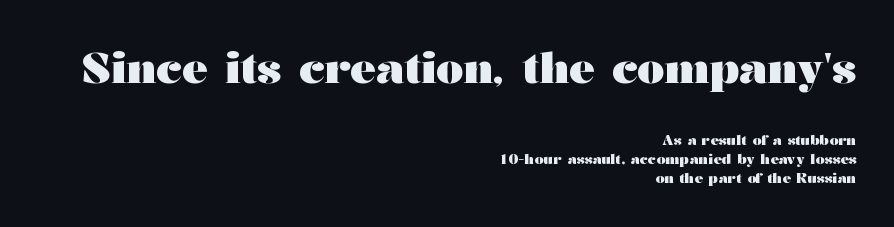
The image shows 43 px heavy, wide serif type, upright; set right-aligned, normal line spacing (1.35x), normal letter spacing, not underlined; the first (top) block is 3.07x larger; medium stroke contrast and a medium x-height.
